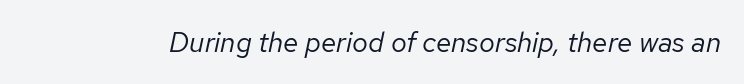
The image shows 28 px regular-weight type, italic (leaning right); set normal letter spacing, not underlined; low stroke contrast and a medium x-height.
